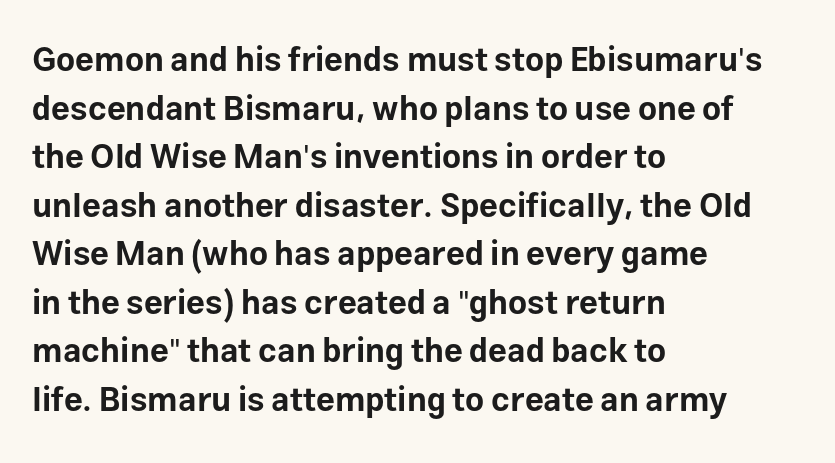
Note: no serifs on the glyphs. The letters stand straight up with perfectly vertical stems. Weight check: bold — yes, fully. The letters advance in unequal steps, a hallmark of proportional type.
